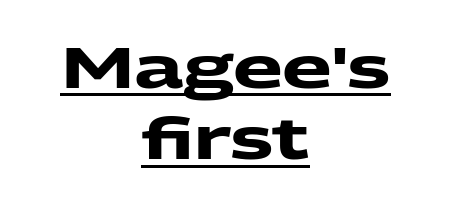
Strokes here are thick enough to call this a true bold. The rendering uses natural spacing where letterforms have individual widths. The sample's only ornament is a line tracing under the words. This rendering employs a face without finishing strokes, i.e., a sans-serif.
